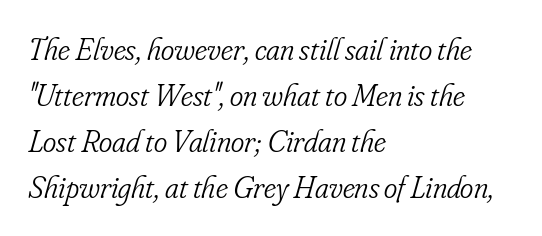
The image shows 32 px light, condensed serif type, italic (leaning right); set left-aligned, normal line spacing (1.44x), normal letter spacing, not underlined; low stroke contrast and a small x-height.
